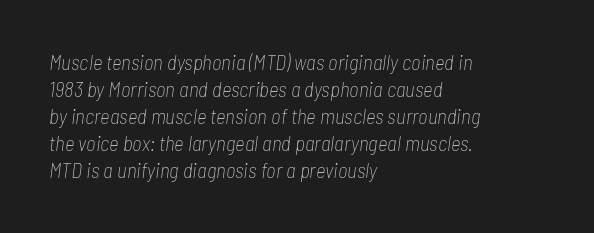
Normally led — the rows are evenly, conventionally spaced. One-word summary of the alignment: left. What stands out about the letter spacing? Nothing — it is the standard amount. Weight: not bold — regular or lighter. The glyphs are unaccompanied by any horizontal stroke below them.
